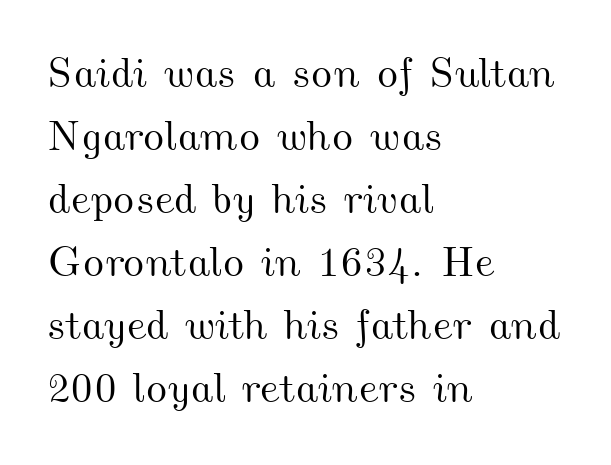
The image shows 42 px wide type; set left-aligned, normal line spacing (1.5x), normal letter spacing, not underlined; medium stroke contrast and a small x-height.
